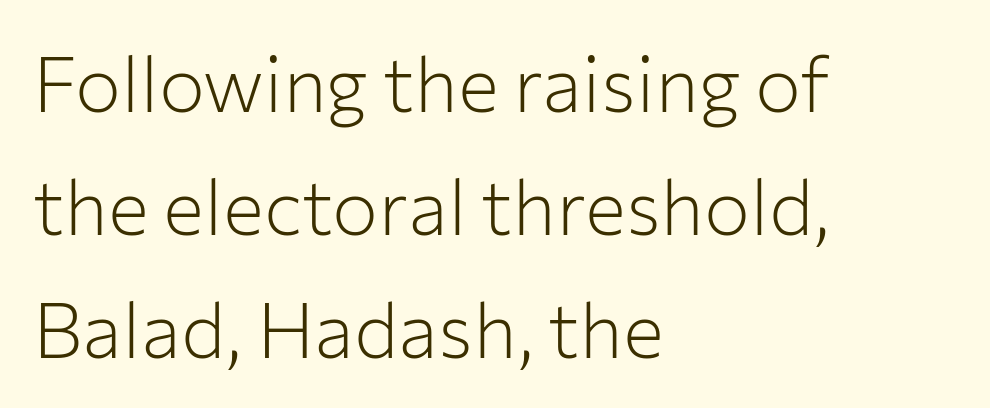
The image shows 77 px light sans-serif type, upright; set left-aligned, normal line spacing (1.6x), normal letter spacing, not underlined; low stroke contrast and a medium x-height.
